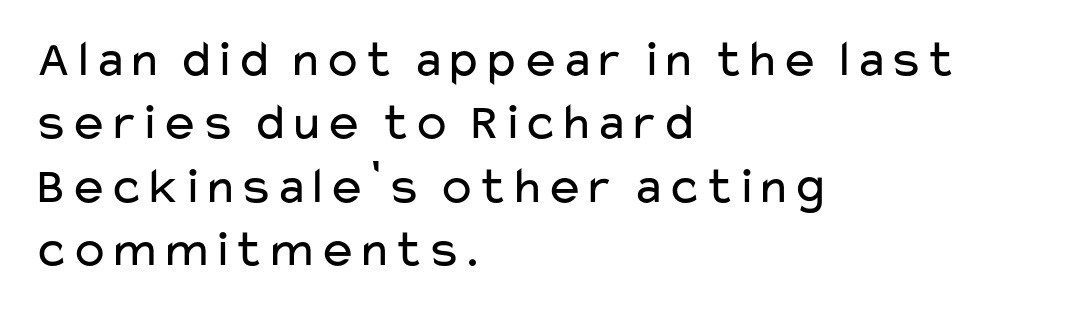
{"serif": "no", "italic": "no", "bold": "no", "weight": "regular", "width": "wide", "stroke_contrast": "low", "x_height": "medium", "monospaced": "no", "underline": "no", "align": "left", "line_spacing_ratio": 1.22, "letter_spacing": "normal", "letter_spacing_em": 0.0, "glyph_px": 52}
